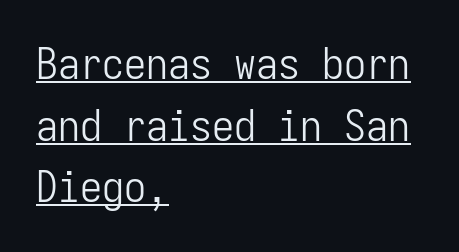
The image shows 44 px light, condensed sans-serif type, upright, monospaced; set left-aligned, normal line spacing (1.4x), normal letter spacing, underlined; low stroke contrast and a medium x-height.
